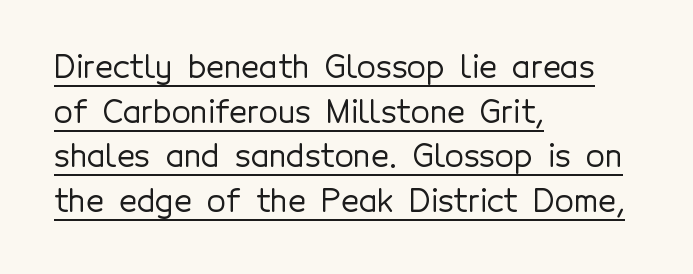
Classification — sans serif. Where is the straight margin? On the left. The passage shown is underscored from start to finish. When letters stand straight like this, we call the style roman or upright.
